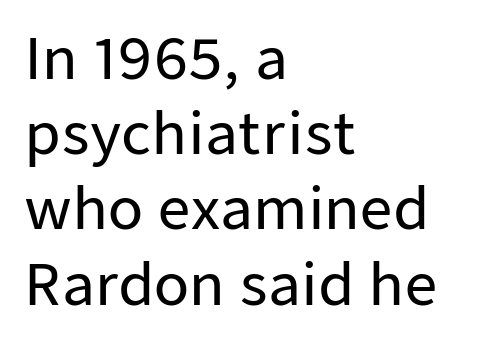
{"serif": "no", "italic": "no", "width": "normal", "stroke_contrast": "low", "x_height": "medium", "monospaced": "no", "underline": "no", "align": "left", "line_spacing": "normal", "line_spacing_ratio": 1.32, "letter_spacing": "normal", "letter_spacing_em": 0.0, "glyph_px": 57}
